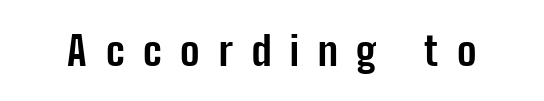
{"serif": "no", "italic": "no", "bold": "yes", "weight": "bold", "width": "condensed", "stroke_contrast": "low", "x_height": "medium", "monospaced": "no", "underline": "no", "letter_spacing": "wide", "letter_spacing_em": 0.47, "glyph_px": 40}
